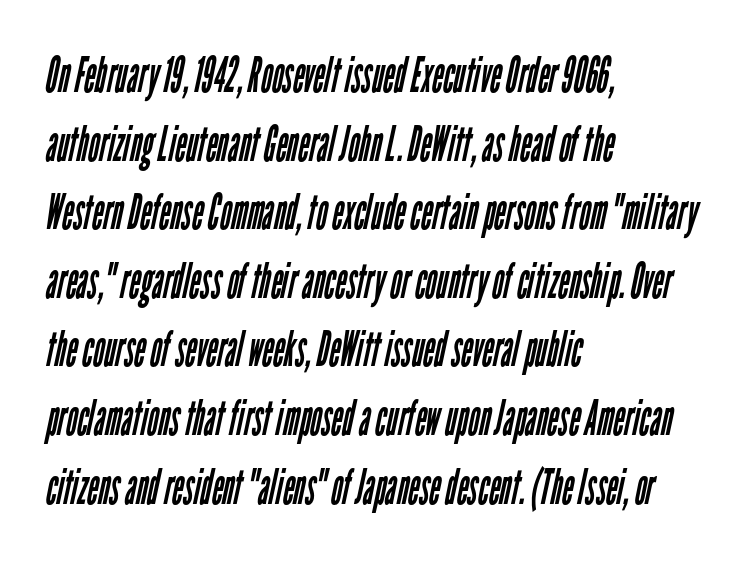
{"serif": "no", "bold": "no", "weight": "regular", "width": "condensed", "stroke_contrast": "low", "x_height": "medium", "monospaced": "no", "underline": "no", "align": "left", "line_spacing": "normal", "line_spacing_ratio": 1.4, "letter_spacing": "normal", "letter_spacing_em": 0.0, "glyph_px": 49}
